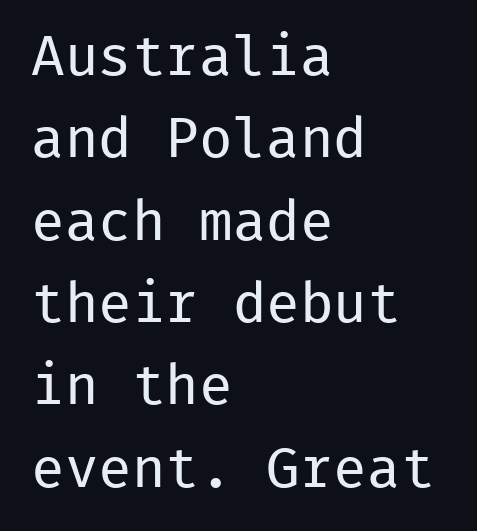
Q: Is the text bold? A: No.
Q: Is the text italic (slanted)? A: No, it is upright.
Q: Is the typeface a serif or a sans-serif typeface? A: Sans-serif.
Q: Is the text underlined? A: No.
Q: How is the paragraph aligned? A: Left-aligned.
Q: Is the spacing between letters normal or unusually wide? A: Normal.
Q: Is the spacing between lines tight, normal or loose? A: Normal.
Q: Width (condensed, normal, or wide)? A: Normal.
Q: Stroke contrast? A: Low.
Q: x-height? A: Medium.
Q: Monospaced? A: Yes.
